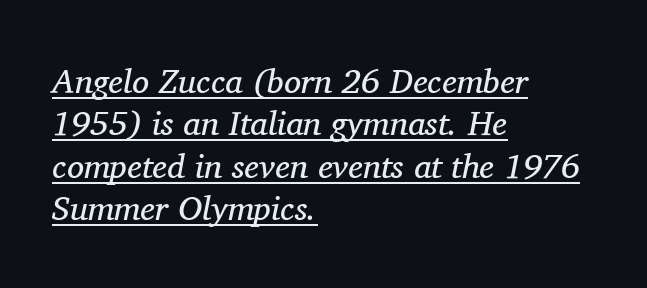
This is oblique type, the kind used for emphasis or titles. Heaviness? Minimal to ordinary, like unemphasized prose. A typographer would call this underscored text. Proportional: the letters do not fall into vertical columns.
